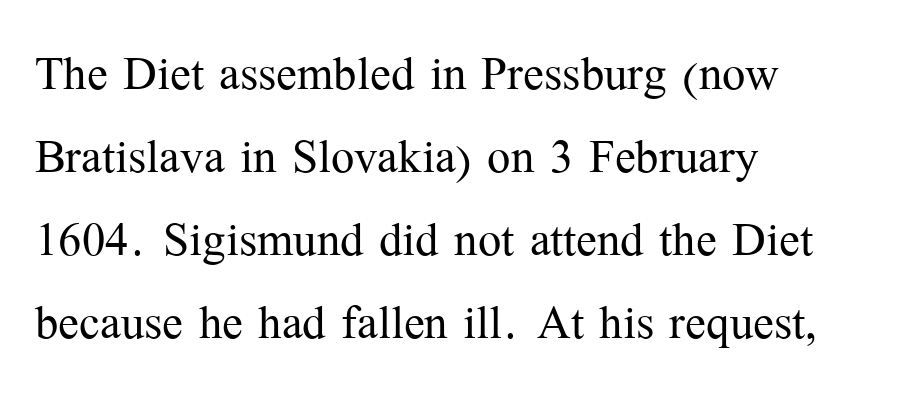
This rendering features lettering with no underline. This sample has the flowing, uneven cadence of proportional lettering. Ink coverage per letter is moderate at most. Each word holds together tightly as a unit, with standard inter-letter gaps. To sum up the face: it has serifs. Reading down the block, your eye returns to a fixed left position each line.
